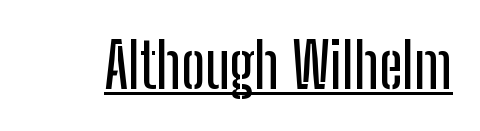
Q: Is the text italic (slanted)? A: No, it is upright.
Q: Is the typeface a serif or a sans-serif typeface? A: Sans-serif.
Q: Is the text underlined? A: Yes.
Q: Is the spacing between letters normal or unusually wide? A: Normal.
Q: Width (condensed, normal, or wide)? A: Condensed.
Q: Stroke contrast? A: Low.
Q: x-height? A: Medium.
Q: Monospaced? A: No.
